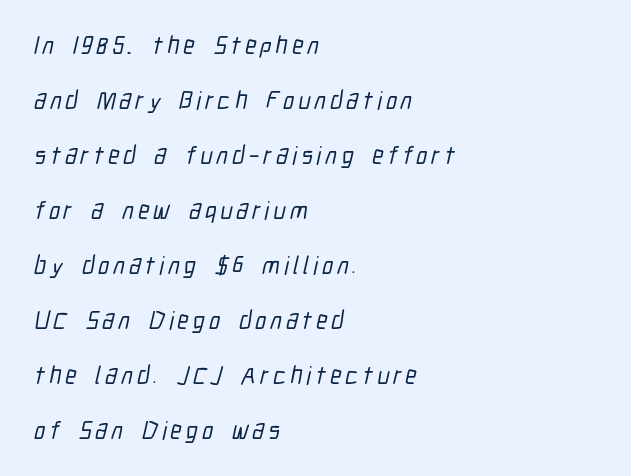
Quick note: underline off. These lines stack with their left ends in a neat column. If you measured baseline to baseline, you'd find a long distance.
